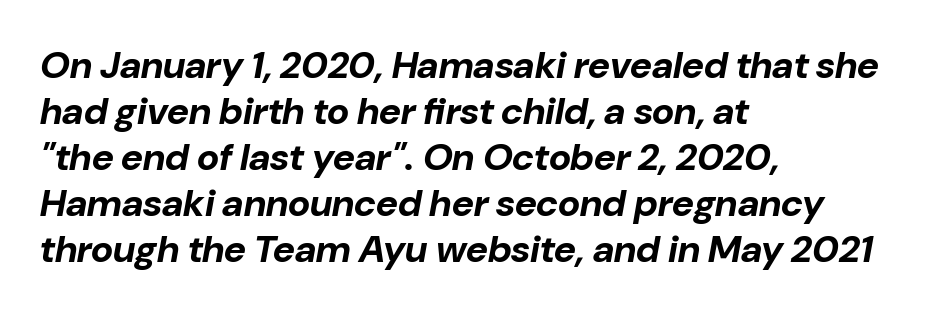
No extra tracking has been applied to these lines. Quick note: underline off. Looks like regular typesetting: each glyph gets only the width it needs. Every row of glyphs begins at an identical x-position on the left. The letters are slanted; this is an italic face.
